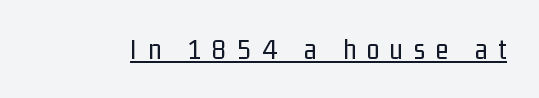
The lettering is marked with a stroke running underneath it. The face used here is a sans, in the tradition of grotesques and geometrics. Italic: no, the glyphs are upright roman. A typesetter would call this proportional, since set widths differ per character.
